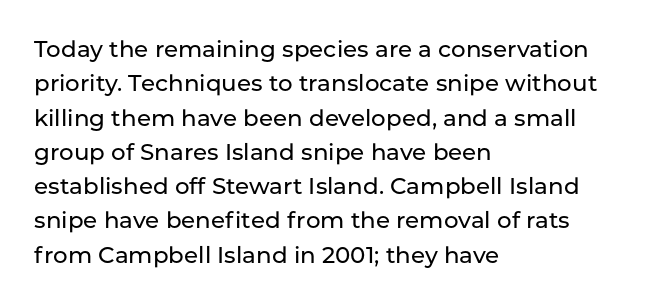
Q: Is the text italic (slanted)? A: No, it is upright.
Q: Is the text underlined? A: No.
Q: How is the paragraph aligned? A: Left-aligned.
Q: Is the spacing between letters normal or unusually wide? A: Normal.
Q: Is the spacing between lines tight, normal or loose? A: Normal.
